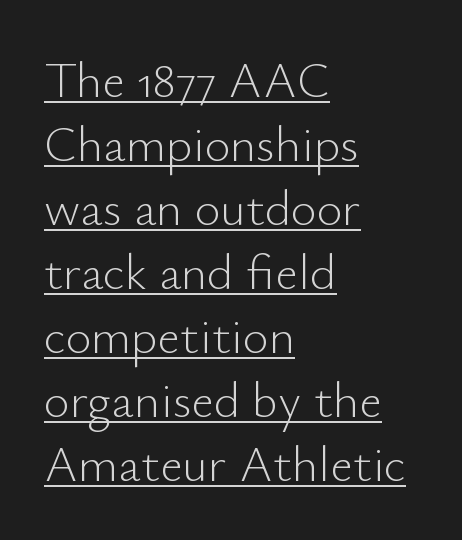
{"serif": "no", "italic": "no", "bold": "no", "weight": "light", "width": "normal", "stroke_contrast": "low", "x_height": "small", "monospaced": "no", "underline": "yes", "align": "left", "line_spacing": "normal", "line_spacing_ratio": 1.28, "letter_spacing": "normal", "letter_spacing_em": 0.0, "glyph_px": 50}
